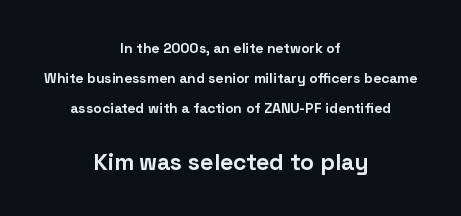
{"italic": "no", "bold": "yes", "underline": "no", "align": "center", "line_spacing": "loose", "line_spacing_ratio": 2.13, "letter_spacing": "normal", "letter_spacing_em": 0.0, "larger_block": "second", "size_ratio": 1.64, "glyph_px": 23}
